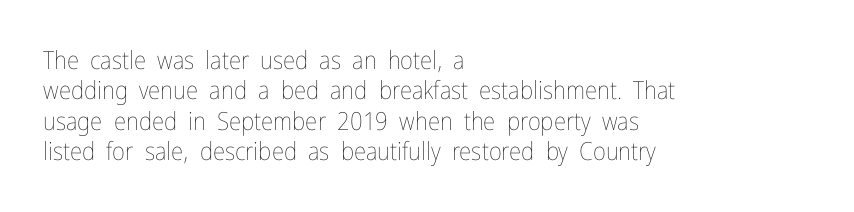
Nope, not italic — everything's standing straight. Only glyphs here, with clear space below each row. Leftover space on each line is placed entirely after the last word. The gaps between neighbouring characters are ordinary and unremarkable. A light-to-regular cut is what we see here.
